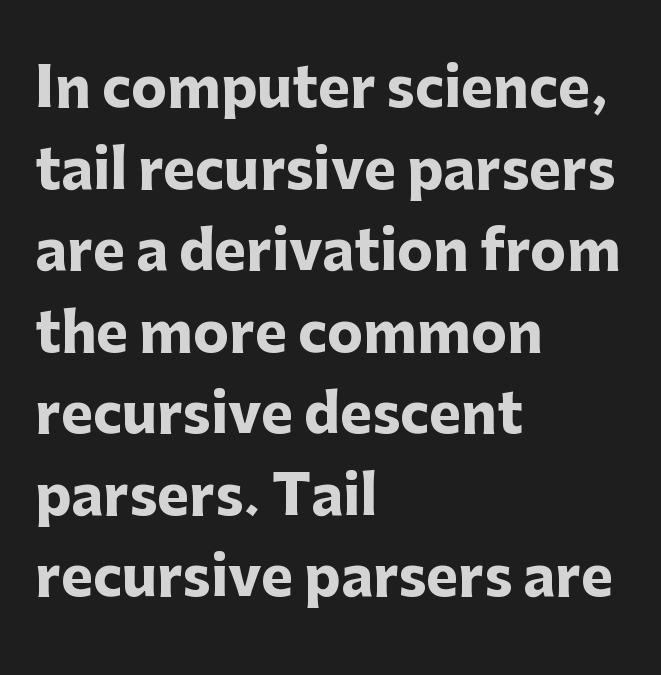
Summary of vertical rhythm: regular, with standard interline spacing. Plenty of ink on the page — the face is bold. No italicization has been applied; the sample stays upright. The setting favours the left margin, as ordinary paragraphs usually do. The type is set solid horizontally, with unmodified tracking. You could not count columns in this text — the font is proportionally spaced.
